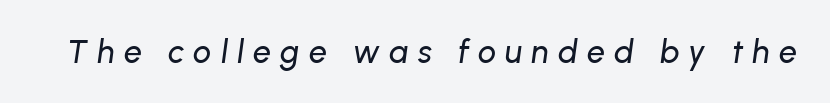
{"italic": "yes", "lean": "right", "slant_degrees": 8, "width": "normal", "stroke_contrast": "low", "x_height": "medium", "monospaced": "no", "underline": "no", "letter_spacing": "wide", "letter_spacing_em": 0.29, "glyph_px": 32}
